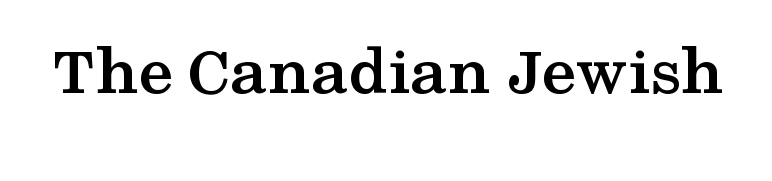
The image shows 70 px semibold, wide serif type, upright; set normal letter spacing, not underlined; medium stroke contrast and a medium x-height.
